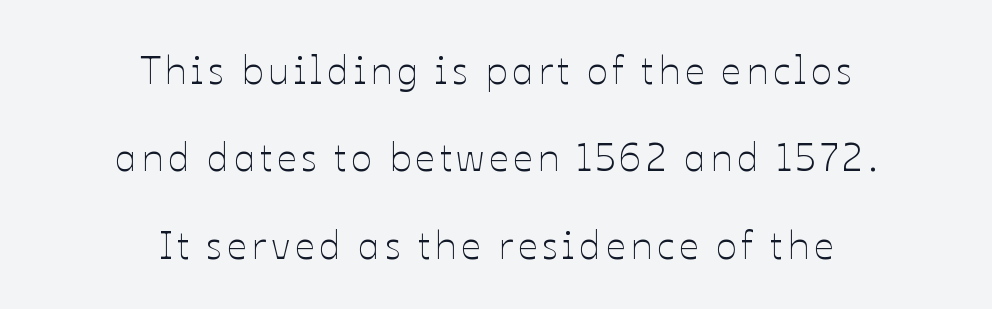
Q: Is the text bold? A: No.
Q: Is the text italic (slanted)? A: No, it is upright.
Q: Is the text underlined? A: No.
Q: How is the paragraph aligned? A: Centered.
Q: Is the spacing between lines tight, normal or loose? A: Loose.
Q: Width (condensed, normal, or wide)? A: Normal.
Q: Stroke contrast? A: Low.
Q: x-height? A: Medium.
Q: Monospaced? A: No.
